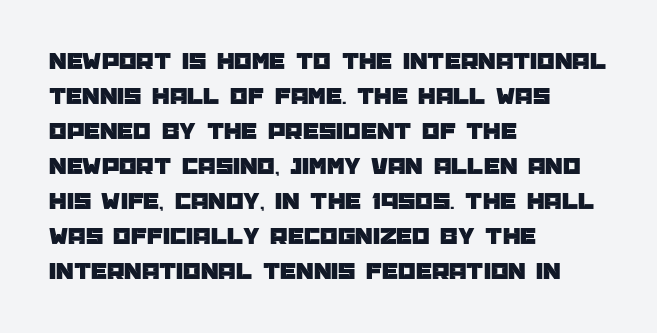
{"italic": "no", "underline": "no", "align": "left", "line_spacing": "normal", "line_spacing_ratio": 1.4, "letter_spacing": "normal", "letter_spacing_em": 0.0, "glyph_px": 25}
